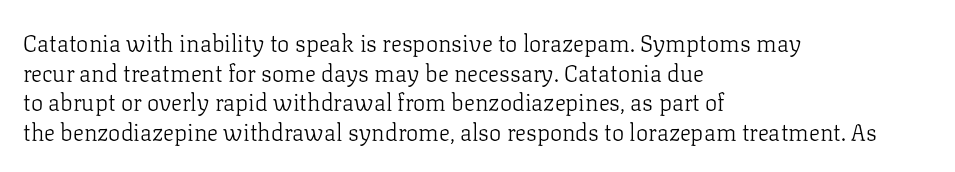
Q: Is the text bold? A: No.
Q: Is the text italic (slanted)? A: No, it is upright.
Q: Is the text underlined? A: No.
Q: How is the paragraph aligned? A: Left-aligned.
Q: Is the spacing between letters normal or unusually wide? A: Normal.
Q: Is the spacing between lines tight, normal or loose? A: Normal.
